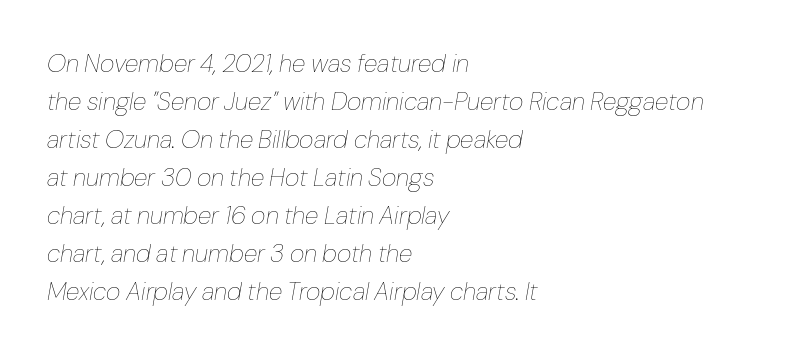
The cut favours lightness, reaching ordinary text weight at its darkest. Notice how the stems are inclined rather than vertical — that's the hallmark of italics. Does the copy run flush right? No — it runs flush left. This rendering leaves character spacing at its baseline value. Glance below the letters and you will spot only blank space.
